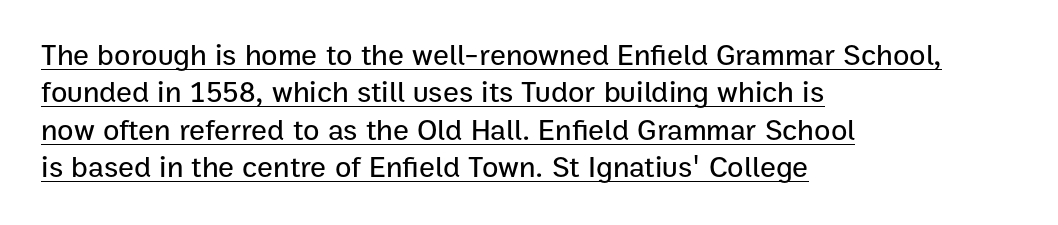
Q: Is the text italic (slanted)? A: No, it is upright.
Q: Is the typeface a serif or a sans-serif typeface? A: Sans-serif.
Q: Is the text underlined? A: Yes.
Q: How is the paragraph aligned? A: Left-aligned.
Q: Is the spacing between letters normal or unusually wide? A: Normal.
Q: Is the spacing between lines tight, normal or loose? A: Normal.
Q: Width (condensed, normal, or wide)? A: Normal.
Q: Stroke contrast? A: Low.
Q: x-height? A: Medium.
Q: Monospaced? A: No.
